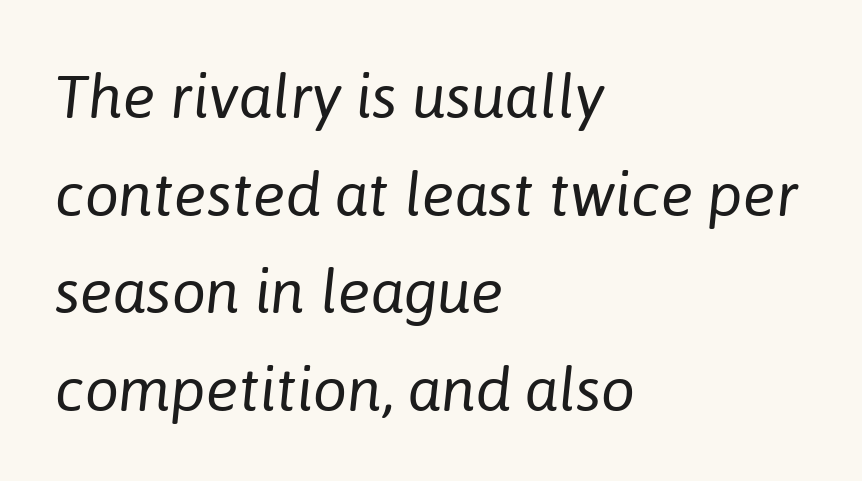
Q: Is the text bold? A: No.
Q: Is the text italic (slanted)? A: Yes, it leans right by about 6 degrees.
Q: Is the text underlined? A: No.
Q: How is the paragraph aligned? A: Left-aligned.
Q: Is the spacing between letters normal or unusually wide? A: Normal.
Q: Is the spacing between lines tight, normal or loose? A: Normal.
Q: Width (condensed, normal, or wide)? A: Normal.
Q: Stroke contrast? A: Low.
Q: x-height? A: Medium.
Q: Monospaced? A: No.
